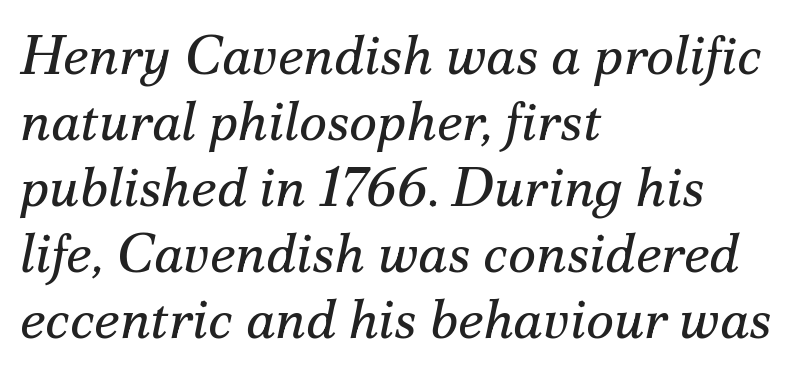
The area under the type is left untouched. Little horizontal feet cap the strokes, marking this as serif type. The rendering uses natural spacing where letterforms have individual widths. Line starts are locked; line ends wander.
